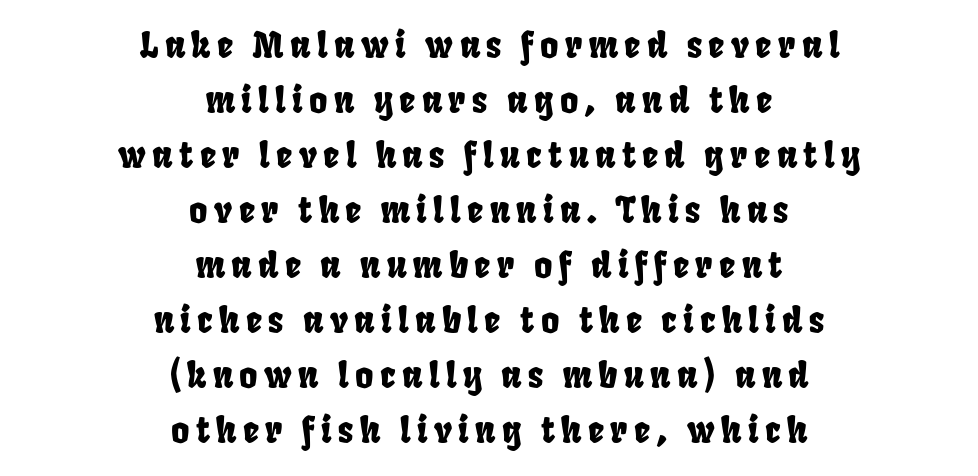
{"serif": "no", "width": "condensed", "stroke_contrast": "low", "x_height": "large", "monospaced": "no", "underline": "no", "align": "center", "line_spacing": "normal", "line_spacing_ratio": 1.57, "glyph_px": 35}
